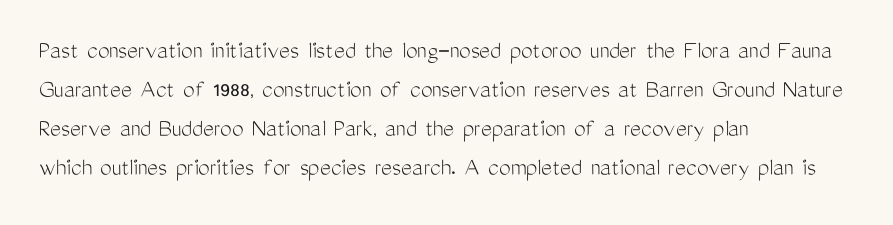
The image shows 26 px text type, upright; set left-aligned, normal line spacing (1.5x), normal letter spacing, not underlined.
